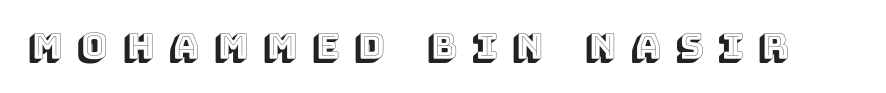
{"italic": "no", "width": "normal", "x_height": "large", "monospaced": "no", "underline": "no", "letter_spacing": "wide", "letter_spacing_em": 0.42, "glyph_px": 36}
